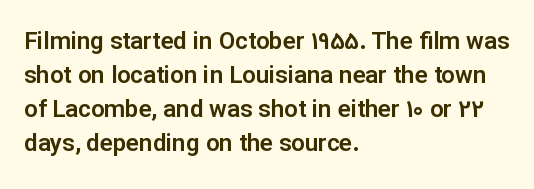
Q: Is the text italic (slanted)? A: No, it is upright.
Q: Is the text underlined? A: No.
Q: How is the paragraph aligned? A: Left-aligned.
Q: Is the spacing between letters normal or unusually wide? A: Normal.
Q: Is the spacing between lines tight, normal or loose? A: Normal.
